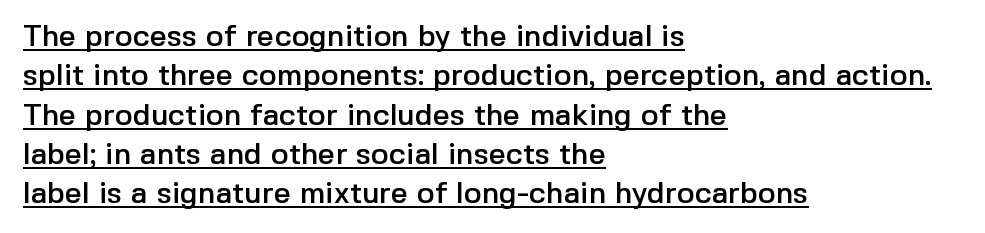
Q: Is the text italic (slanted)? A: No, it is upright.
Q: Is the typeface a serif or a sans-serif typeface? A: Sans-serif.
Q: Is the text underlined? A: Yes.
Q: How is the paragraph aligned? A: Left-aligned.
Q: Is the spacing between letters normal or unusually wide? A: Normal.
Q: Is the spacing between lines tight, normal or loose? A: Normal.
Q: Width (condensed, normal, or wide)? A: Normal.
Q: x-height? A: Medium.
Q: Monospaced? A: No.
